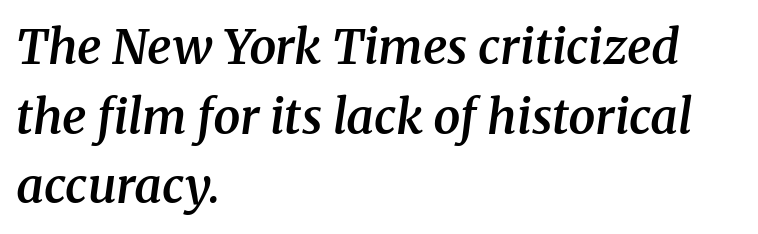
A bare baseline throughout the passage. Would a proofreader flag this as italicized? Yes. Honestly, the row spacing looks completely unremarkable. The rag falls on the right side of this text block. The face used here is seriffed, in the tradition of book romans.
